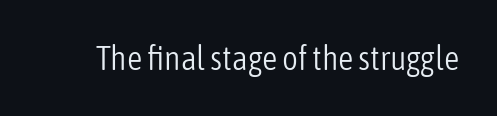
{"serif": "no", "italic": "no", "bold": "no", "weight": "light", "width": "condensed", "stroke_contrast": "low", "x_height": "medium", "monospaced": "no", "underline": "no", "letter_spacing": "normal", "letter_spacing_em": 0.0, "glyph_px": 34}
